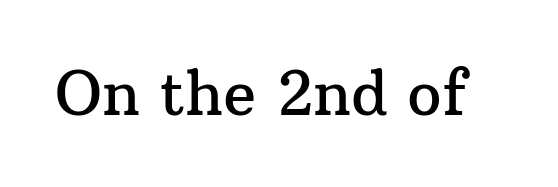
The image shows 61 px serif type, upright; set normal letter spacing, not underlined; medium stroke contrast and a medium x-height.
